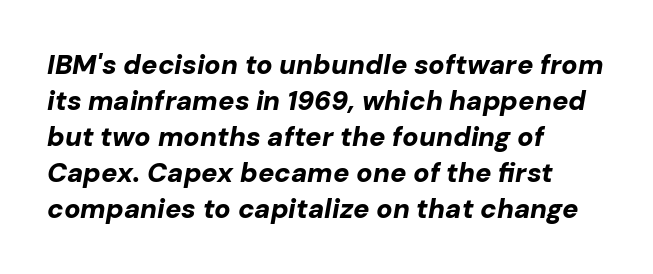
Tracking here is standard; glyphs follow each other at the usual distance. The typography opts for an oblique posture over an upright one. In CSS terms this would be text-align: left. Is there much room between lines? A standard amount, neither cramped nor airy.
